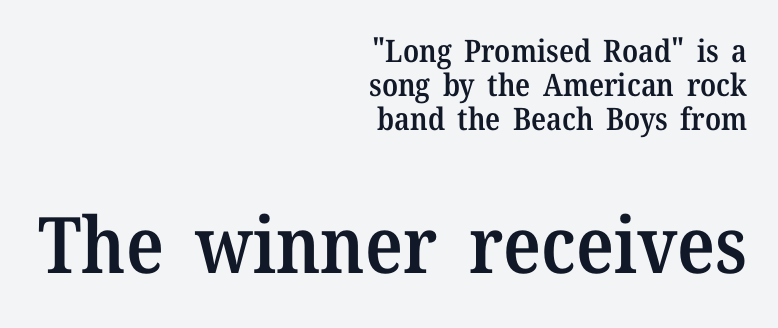
Q: Is the text bold? A: Semi-bold.
Q: Is the text italic (slanted)? A: No, it is upright.
Q: Is the typeface a serif or a sans-serif typeface? A: Serif.
Q: Is the text underlined? A: No.
Q: How is the paragraph aligned? A: Right-aligned.
Q: Is the spacing between letters normal or unusually wide? A: Normal.
Q: Is the spacing between lines tight, normal or loose? A: Tight.
Q: Which block of text is set in a larger size, the first (top) or the second (bottom)? A: The second (bottom) one.
Q: Width (condensed, normal, or wide)? A: Normal.
Q: Stroke contrast? A: Medium.
Q: x-height? A: Medium.
Q: Monospaced? A: No.
